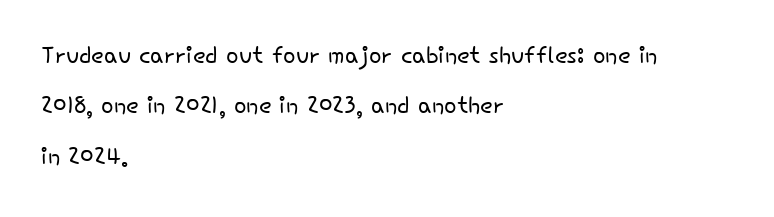
Q: Is the text bold? A: No.
Q: Is the text italic (slanted)? A: No, it is upright.
Q: Is the typeface a serif or a sans-serif typeface? A: Sans-serif.
Q: Is the text underlined? A: No.
Q: How is the paragraph aligned? A: Left-aligned.
Q: Is the spacing between letters normal or unusually wide? A: Normal.
Q: Is the spacing between lines tight, normal or loose? A: Normal.
Q: Width (condensed, normal, or wide)? A: Normal.
Q: Stroke contrast? A: Low.
Q: x-height? A: Small.
Q: Monospaced? A: No.
